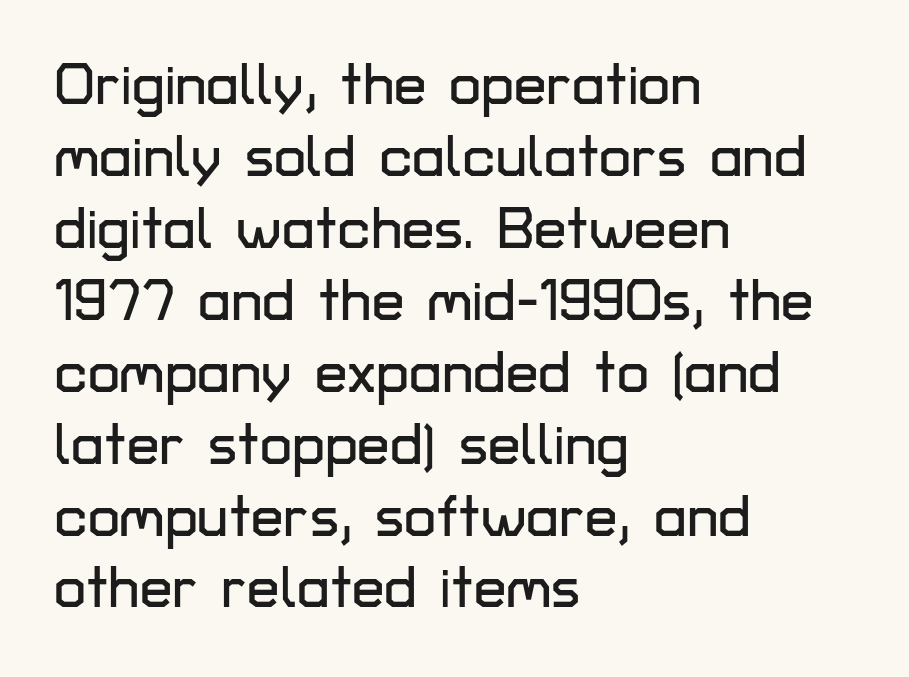
The image shows 58 px sans-serif type, upright; set left-aligned, line spacing 1.24x, normal letter spacing, not underlined; low stroke contrast and a medium x-height.
